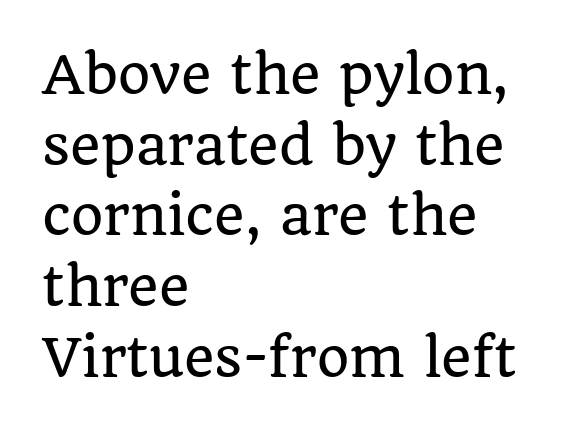
The face used here is proportionally spaced, like ordinary book or web type. A roman cut, with each character standing at attention. Regarding serifs, this sample has them. Decoration check: the copy has no underline. Normally led — the rows are evenly, conventionally spaced.
